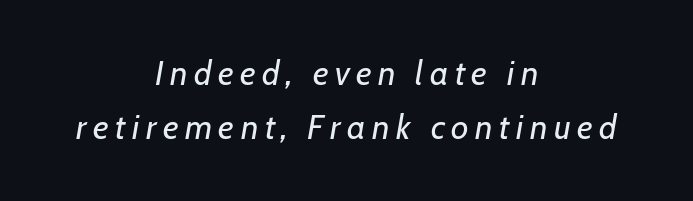
{"italic": "yes", "lean": "right", "slant_degrees": 7, "bold": "no", "weight": "regular", "width": "normal", "stroke_contrast": "low", "x_height": "medium", "monospaced": "no", "underline": "no", "align": "center", "line_spacing": "normal", "line_spacing_ratio": 1.6, "glyph_px": 34}
